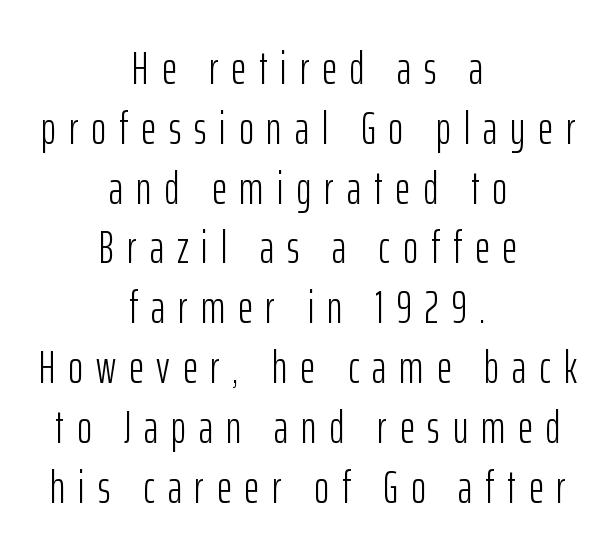
Q: Is the text bold? A: No.
Q: Is the text italic (slanted)? A: No, it is upright.
Q: Is the typeface a serif or a sans-serif typeface? A: Sans-serif.
Q: Is the text underlined? A: No.
Q: How is the paragraph aligned? A: Centered.
Q: Is the spacing between letters normal or unusually wide? A: Unusually wide.
Q: Is the spacing between lines tight, normal or loose? A: Normal.
Q: Width (condensed, normal, or wide)? A: Condensed.
Q: Stroke contrast? A: Low.
Q: x-height? A: Medium.
Q: Monospaced? A: No.
